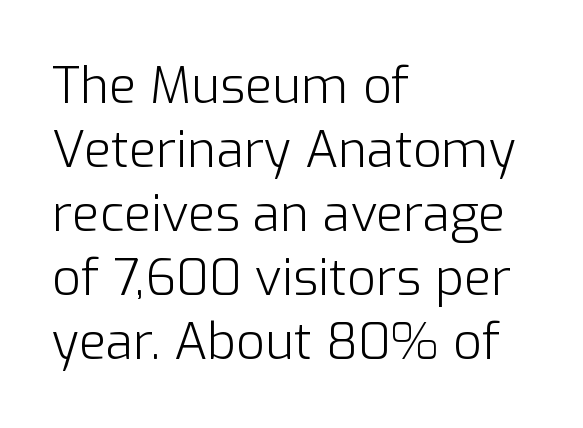
Q: Is the text bold? A: No.
Q: Is the text italic (slanted)? A: No, it is upright.
Q: Is the typeface a serif or a sans-serif typeface? A: Sans-serif.
Q: Is the text underlined? A: No.
Q: How is the paragraph aligned? A: Left-aligned.
Q: Is the spacing between letters normal or unusually wide? A: Normal.
Q: Is the spacing between lines tight, normal or loose? A: Normal.
Q: Width (condensed, normal, or wide)? A: Normal.
Q: Stroke contrast? A: Low.
Q: x-height? A: Medium.
Q: Monospaced? A: No.
